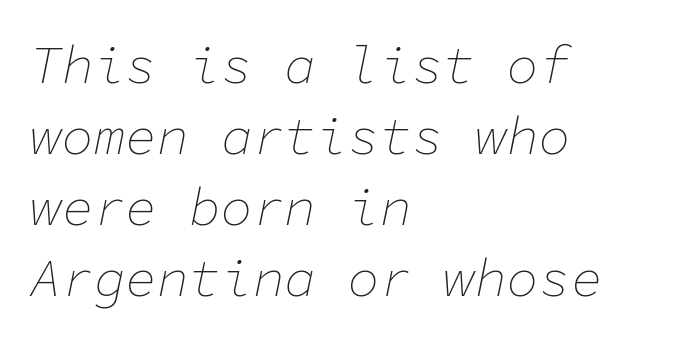
The face used here is monospaced, like something from a code editor. Caption: face not bold, strokes unweighted. Rendered with sloped, italic letterforms. The area under the type is left untouched. The lines sit at an ordinary, default distance from one another. Compared with typical body copy, the letter spacing here is the same.
